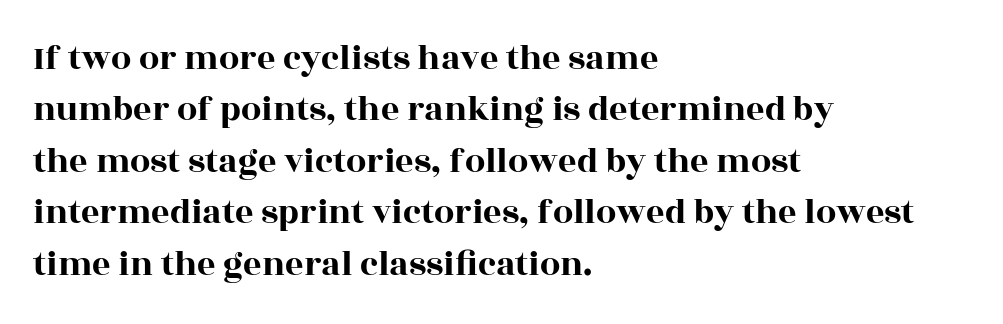
Q: Is the text italic (slanted)? A: No, it is upright.
Q: Is the typeface a serif or a sans-serif typeface? A: Serif.
Q: Is the text underlined? A: No.
Q: How is the paragraph aligned? A: Left-aligned.
Q: Is the spacing between letters normal or unusually wide? A: Normal.
Q: Is the spacing between lines tight, normal or loose? A: Normal.
Q: Width (condensed, normal, or wide)? A: Wide.
Q: x-height? A: Large.
Q: Monospaced? A: No.
